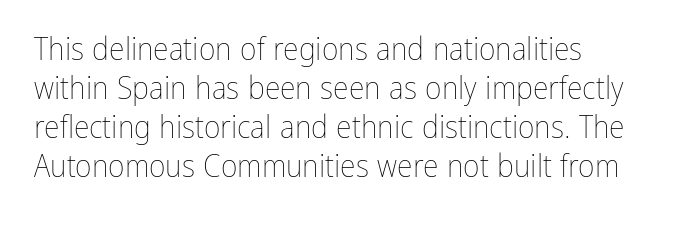
{"italic": "no", "bold": "no", "weight": "thin", "width": "condensed", "stroke_contrast": "low", "x_height": "medium", "monospaced": "no", "underline": "no", "align": "left", "line_spacing_ratio": 1.22, "letter_spacing": "normal", "letter_spacing_em": 0.0, "glyph_px": 32}
